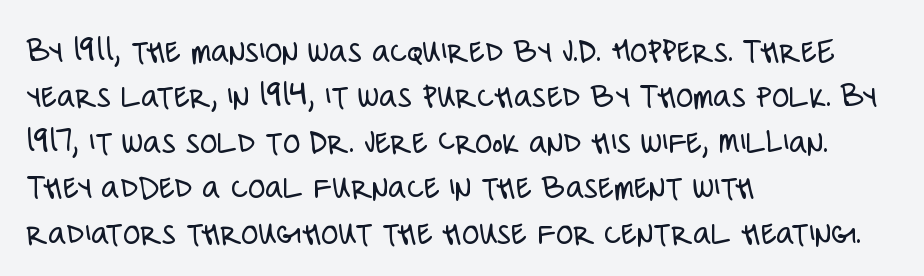
Q: Is the text bold? A: No.
Q: Is the text italic (slanted)? A: No, it is upright.
Q: Is the typeface a serif or a sans-serif typeface? A: Sans-serif.
Q: Is the text underlined? A: No.
Q: How is the paragraph aligned? A: Left-aligned.
Q: Is the spacing between letters normal or unusually wide? A: Normal.
Q: Is the spacing between lines tight, normal or loose? A: Normal.
Q: Width (condensed, normal, or wide)? A: Condensed.
Q: Stroke contrast? A: Low.
Q: x-height? A: Large.
Q: Monospaced? A: No.
